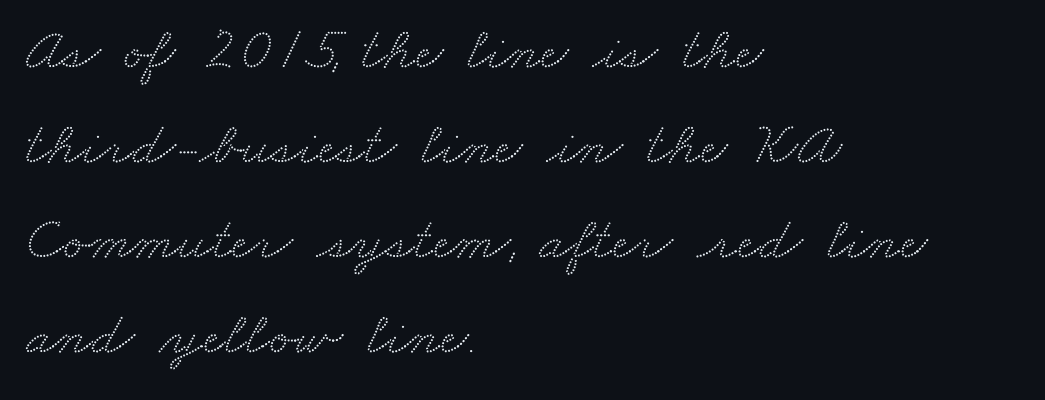
Q: Is the typeface a serif or a sans-serif typeface? A: Serif.
Q: Is the text underlined? A: No.
Q: How is the paragraph aligned? A: Left-aligned.
Q: Is the spacing between letters normal or unusually wide? A: Normal.
Q: Is the spacing between lines tight, normal or loose? A: Normal.
Q: Width (condensed, normal, or wide)? A: Wide.
Q: Stroke contrast? A: Medium.
Q: x-height? A: Small.
Q: Monospaced? A: No.
